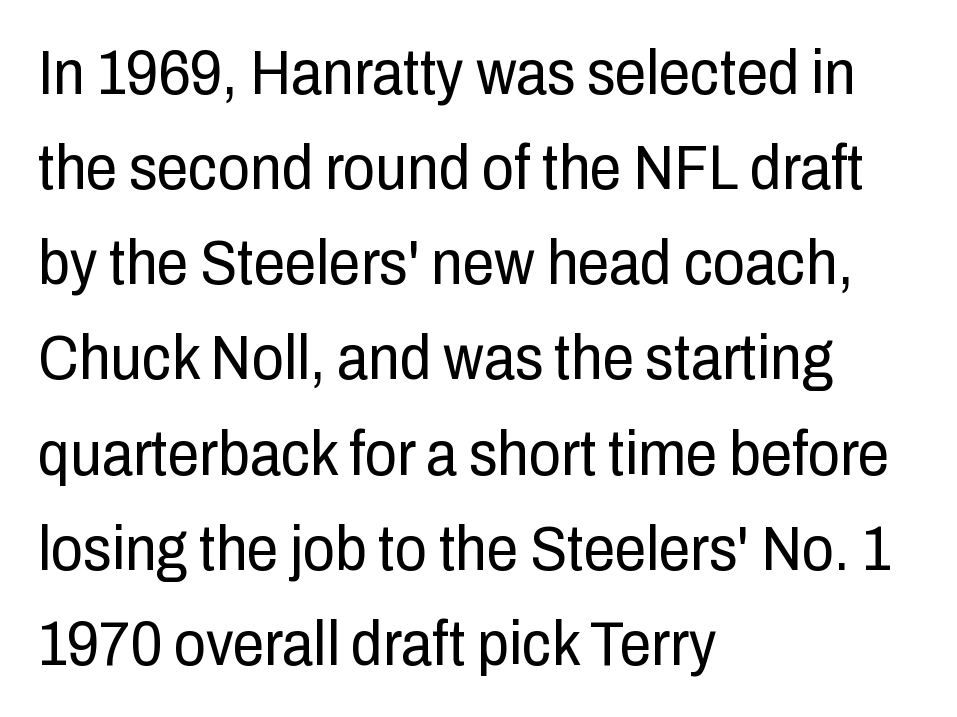
The image shows 63 px regular-weight, condensed sans-serif type, upright; set left-aligned, normal line spacing (1.51x), normal letter spacing, not underlined; low stroke contrast and a medium x-height.
